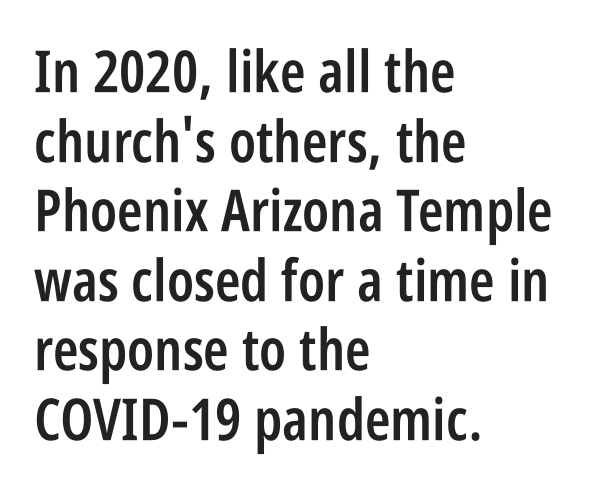
Q: Is the text bold? A: Semi-bold.
Q: Is the text italic (slanted)? A: No, it is upright.
Q: Is the typeface a serif or a sans-serif typeface? A: Sans-serif.
Q: Is the text underlined? A: No.
Q: How is the paragraph aligned? A: Left-aligned.
Q: Is the spacing between letters normal or unusually wide? A: Normal.
Q: Width (condensed, normal, or wide)? A: Condensed.
Q: Stroke contrast? A: Low.
Q: x-height? A: Large.
Q: Monospaced? A: No.
